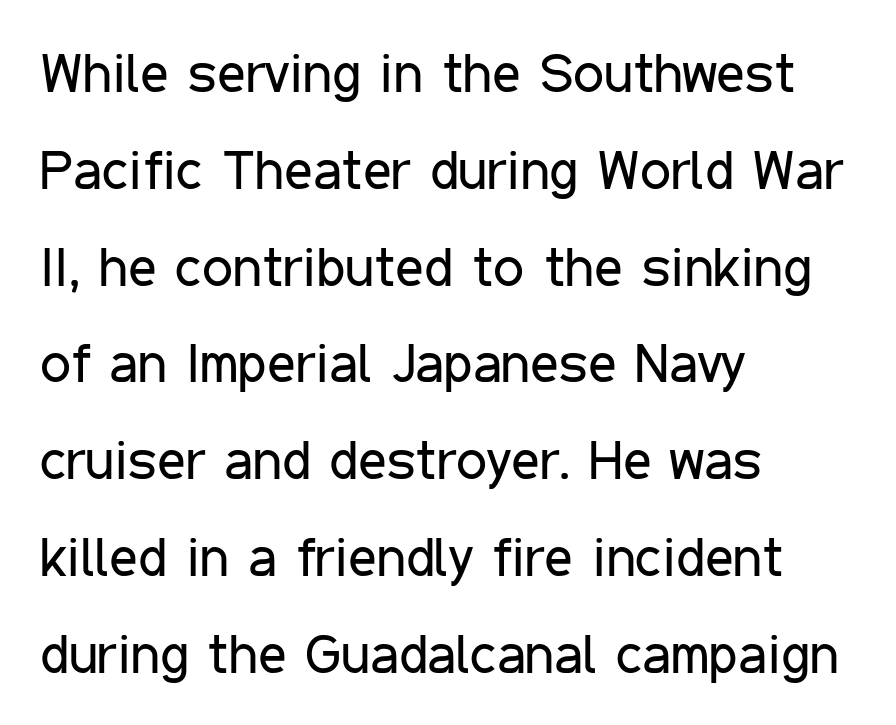
The image shows 55 px regular-weight, condensed sans-serif type, upright; set left-aligned, line spacing 1.76x, normal letter spacing, not underlined; low stroke contrast and a medium x-height.
